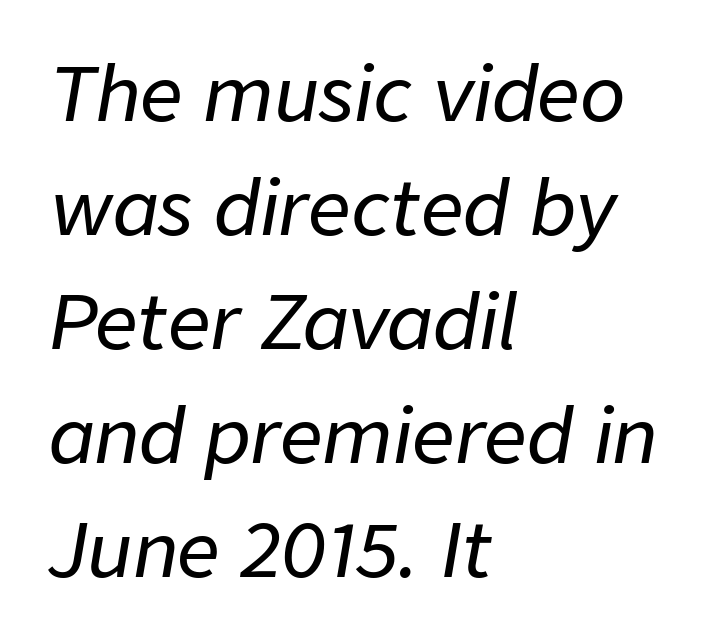
The image shows 75 px text type, italic (leaning right); set left-aligned, normal line spacing (1.52x), normal letter spacing, not underlined; low stroke contrast and a medium x-height.
